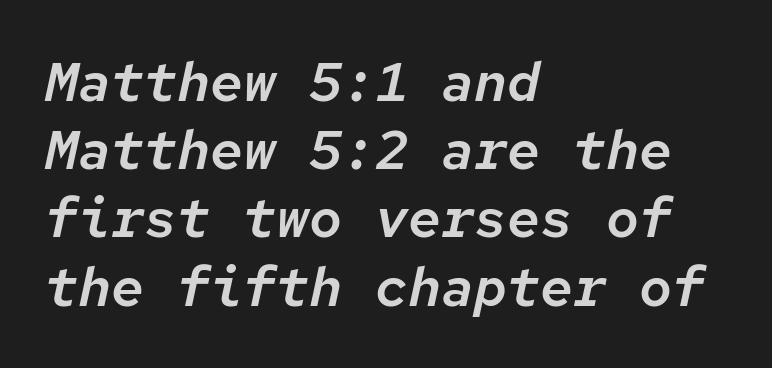
Any mark beneath the type? The region is blank. Does the lettering tilt? It does — this is italic. Do the characters align in a grid? Yes, the font is monospaced. Line starts are locked; line ends wander. Caption: standard tracking, unaltered.
